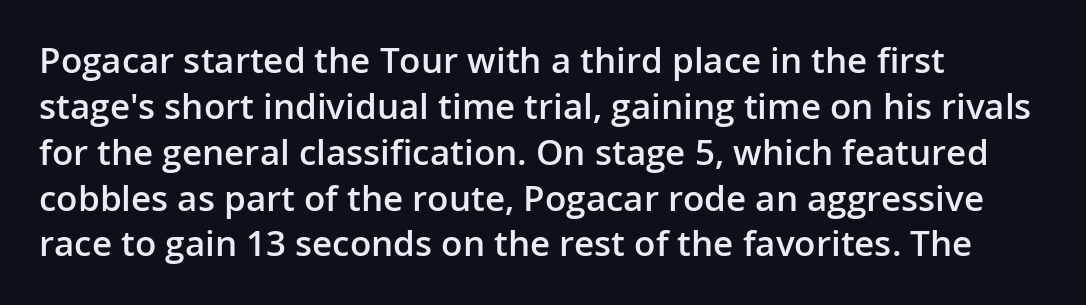
The image shows 35 px semibold sans-serif type, upright; set left-aligned, normal line spacing (1.31x), normal letter spacing, not underlined; low stroke contrast and a medium x-height.
